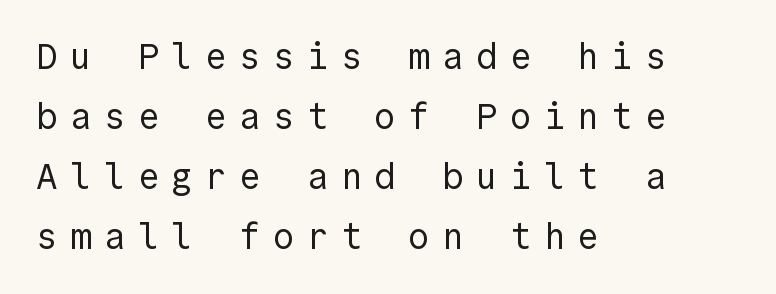
The image shows 36 px regular-weight sans-serif type, upright; set left-aligned, normal line spacing (1.67x), unusually wide letter spacing (+0.34 em), not underlined; a medium x-height.
